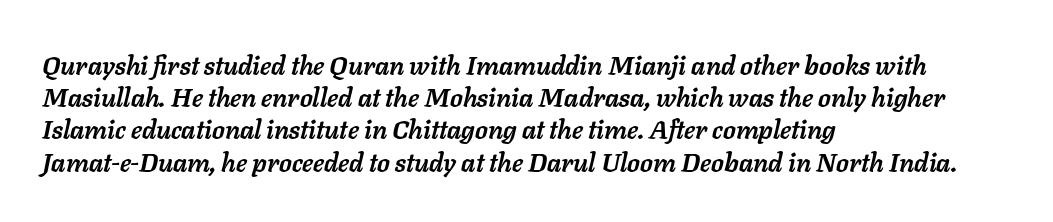
Yep, that's italic — everything's leaning. A clean baseline with only descenders dipping below it. A full-strength bold gives these letters their thick strokes. All the whitespace from short lines collects on the right. The face used here is rendered with its standard letterfit.
